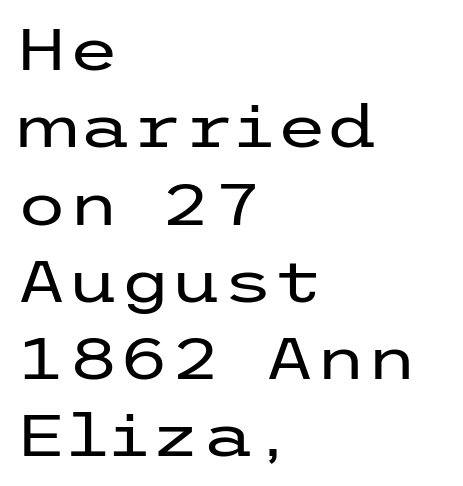
The image shows 59 px regular-weight, wide sans-serif type, upright; set left-aligned, normal line spacing (1.31x), normal letter spacing, not underlined; low stroke contrast and a medium x-height.
